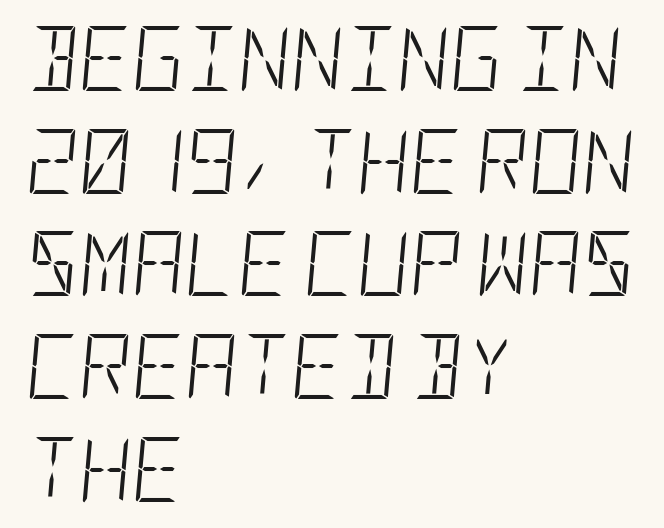
The image shows 65 px light, condensed type, italic (leaning right); set left-aligned, normal line spacing (1.58x), normal letter spacing, not underlined; low stroke contrast and a large x-height.
